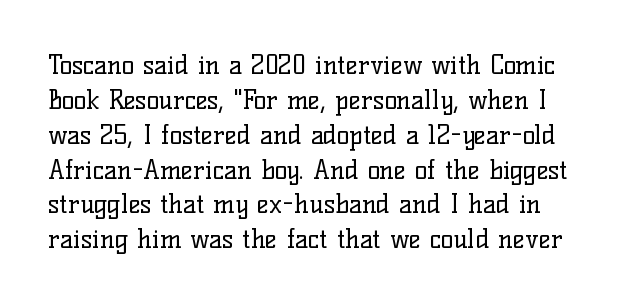
{"italic": "no", "bold": "no", "underline": "no", "line_spacing": "normal", "line_spacing_ratio": 1.34, "letter_spacing": "normal", "letter_spacing_em": 0.0, "glyph_px": 26}
